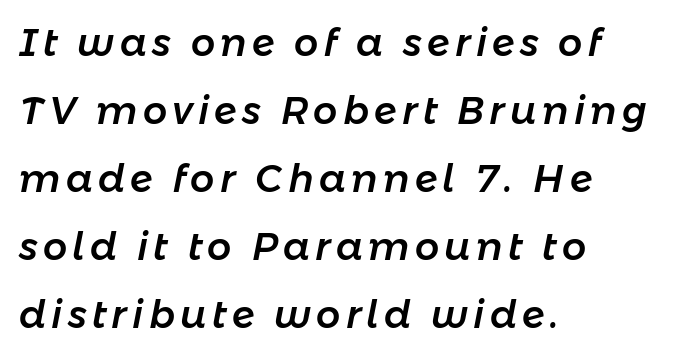
{"italic": "yes", "lean": "right", "slant_degrees": 11, "width": "normal", "stroke_contrast": "low", "x_height": "medium", "monospaced": "no", "underline": "no", "align": "left", "line_spacing_ratio": 1.79, "glyph_px": 38}
